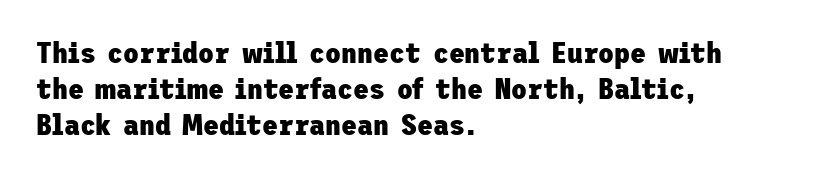
Is the block centered? No — it sits flush against the left margin. A sans-serif font was chosen for this passage. Summary of weight: heavy, a full bold. Honestly, the letter spacing is just normal — you wouldn't notice it.
